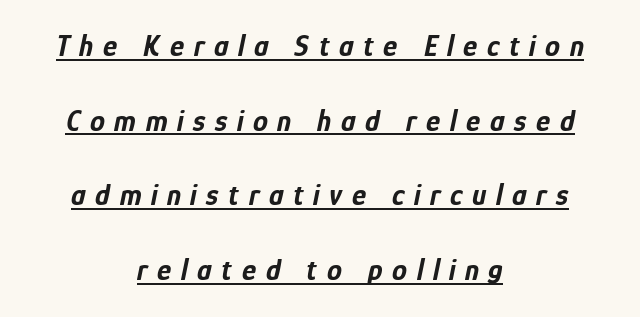
Set as a true bold cut, around the 700 mark. Notice the wide empty band between every row — that's loose leading. Short and long lines alike share a common midpoint. Quick note: underline on. The passage shown is typed in a proportional face where columns would drift. In terms of letterspacing, this is a distinctly airy, spread setting.
